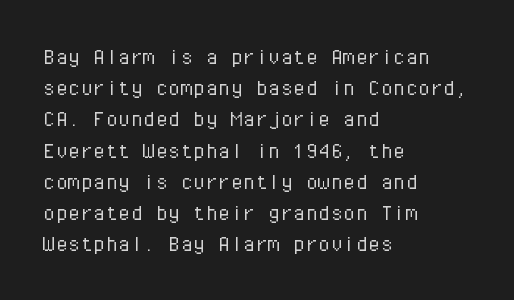
Q: Is the text bold? A: No.
Q: Is the text italic (slanted)? A: No, it is upright.
Q: Is the text underlined? A: No.
Q: How is the paragraph aligned? A: Left-aligned.
Q: Is the spacing between letters normal or unusually wide? A: Normal.
Q: Is the spacing between lines tight, normal or loose? A: Normal.
